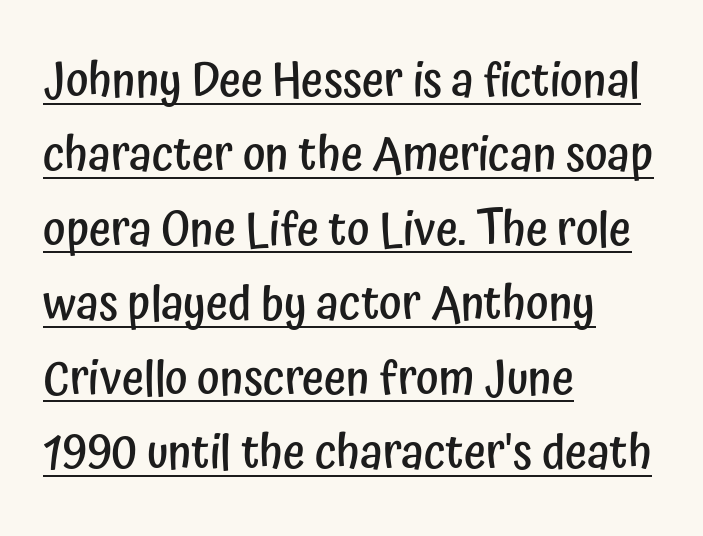
Q: Is the text bold? A: Semi-bold.
Q: Is the text italic (slanted)? A: No, it is upright.
Q: Is the typeface a serif or a sans-serif typeface? A: Sans-serif.
Q: Is the text underlined? A: Yes.
Q: How is the paragraph aligned? A: Left-aligned.
Q: Is the spacing between letters normal or unusually wide? A: Normal.
Q: Is the spacing between lines tight, normal or loose? A: Normal.
Q: Width (condensed, normal, or wide)? A: Condensed.
Q: Stroke contrast? A: Low.
Q: x-height? A: Medium.
Q: Monospaced? A: No.
